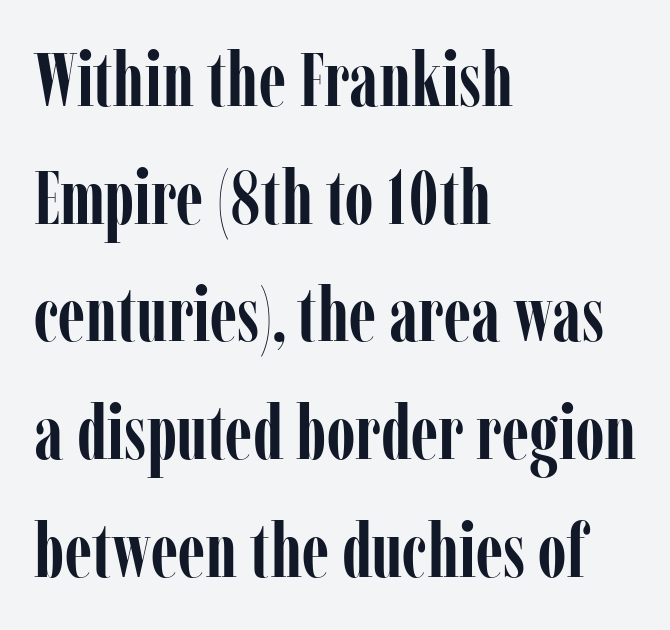
The image shows 75 px semibold, condensed serif type, upright; set left-aligned, normal line spacing (1.57x), normal letter spacing, not underlined; low stroke contrast and a medium x-height.
